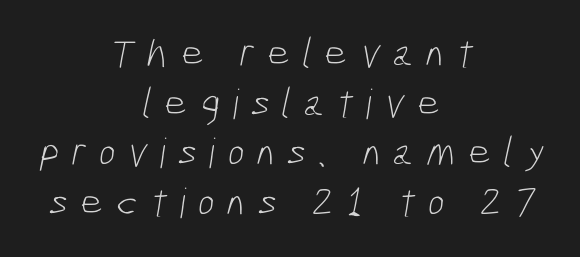
{"serif": "no", "bold": "no", "weight": "light", "width": "condensed", "stroke_contrast": "low", "x_height": "medium", "monospaced": "no", "underline": "no", "align": "center", "line_spacing_ratio": 1.21, "letter_spacing": "wide", "letter_spacing_em": 0.29, "glyph_px": 41}
